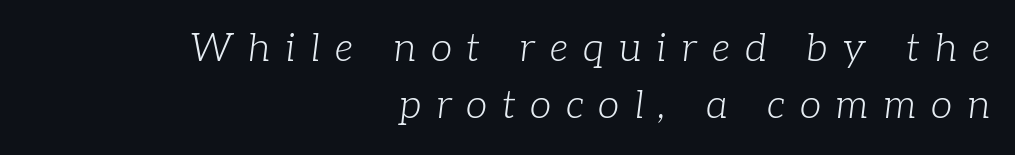
{"serif": "yes", "italic": "yes", "lean": "right", "slant_degrees": 7, "bold": "no", "weight": "light", "width": "normal", "stroke_contrast": "low", "x_height": "medium", "monospaced": "no", "underline": "no", "align": "right", "line_spacing": "normal", "line_spacing_ratio": 1.46, "letter_spacing": "wide", "letter_spacing_em": 0.38, "glyph_px": 39}
